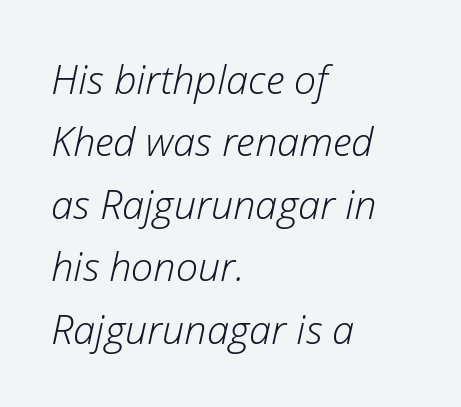
Q: Is the text bold? A: No.
Q: Is the text italic (slanted)? A: Yes, it leans right by about 12 degrees.
Q: Is the text underlined? A: No.
Q: How is the paragraph aligned? A: Left-aligned.
Q: Is the spacing between letters normal or unusually wide? A: Normal.
Q: Is the spacing between lines tight, normal or loose? A: Normal.
Q: Width (condensed, normal, or wide)? A: Normal.
Q: Stroke contrast? A: Low.
Q: x-height? A: Medium.
Q: Monospaced? A: No.
